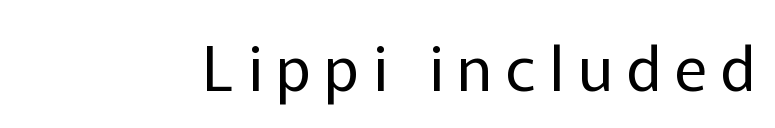
The image shows 62 px regular-weight sans-serif type, upright; set right-aligned, unusually wide letter spacing (+0.22 em), not underlined; low stroke contrast and a medium x-height.
